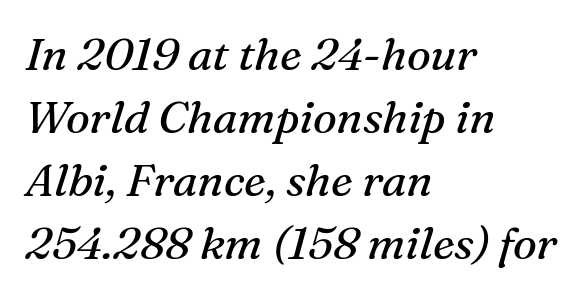
These lines are rendered in a variable-pitch font. Regular leading. Notice how the passage keeps a crisp vertical edge on the left only. Nothing unusual about the tracking: characters are spaced as the font intends. Note: serifs present on the glyphs. No word sits above an underline.
